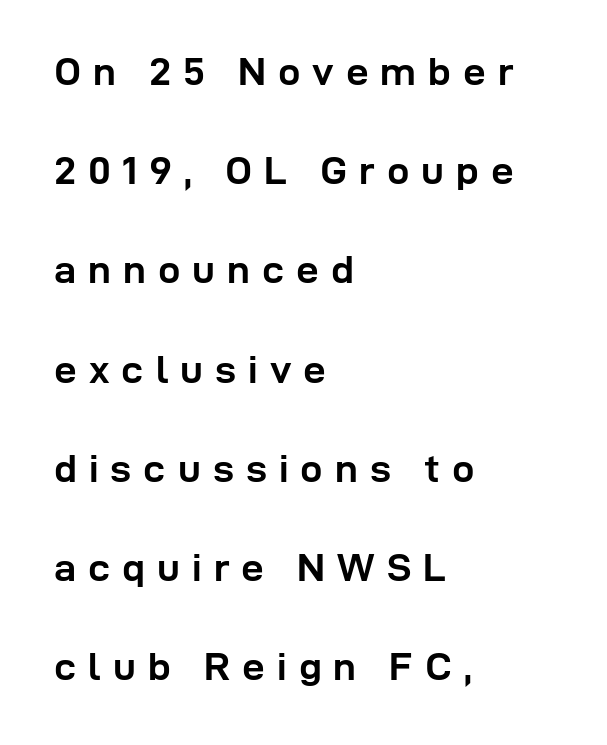
Rows of type keep a wide berth in the vertical direction. Summary of weight: heavy, a full bold. Do the characters align in a grid? No, the font is proportional. Left-aligned paragraph, ragged on the right. Serif or sans? Sans — the stroke terminals are bare. Every stem runs plumb, perpendicular to the baseline.
